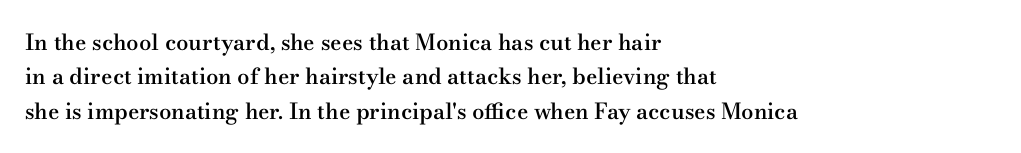
Q: Is the text bold? A: Semi-bold.
Q: Is the text italic (slanted)? A: No, it is upright.
Q: Is the text underlined? A: No.
Q: How is the paragraph aligned? A: Left-aligned.
Q: Is the spacing between letters normal or unusually wide? A: Normal.
Q: Is the spacing between lines tight, normal or loose? A: Normal.
